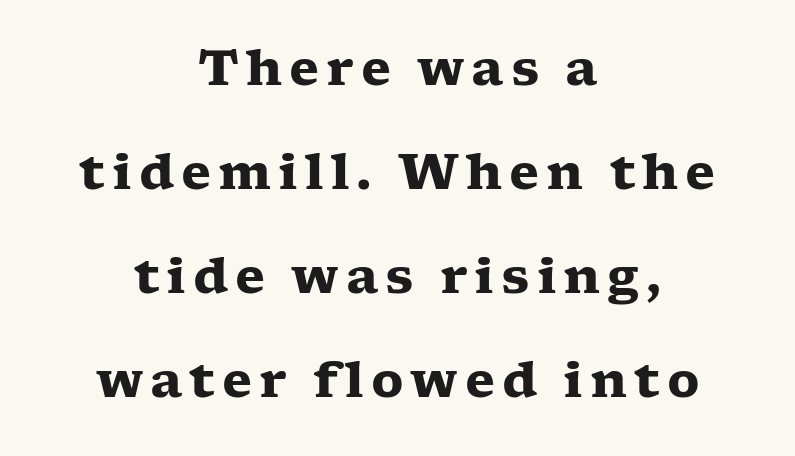
Q: Is the text bold? A: Yes.
Q: Is the text italic (slanted)? A: No, it is upright.
Q: Is the typeface a serif or a sans-serif typeface? A: Serif.
Q: Is the text underlined? A: No.
Q: How is the paragraph aligned? A: Centered.
Q: Is the spacing between lines tight, normal or loose? A: Loose.
Q: Width (condensed, normal, or wide)? A: Wide.
Q: Stroke contrast? A: Low.
Q: x-height? A: Medium.
Q: Monospaced? A: No.
